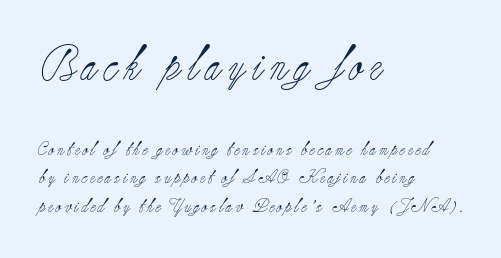
The image shows 35 px light serif type; set left-aligned, loose line spacing (2.05x), unusually wide letter spacing (+0.2 em), not underlined; the first (top) block is 2.5x larger; low stroke contrast and a small x-height.
